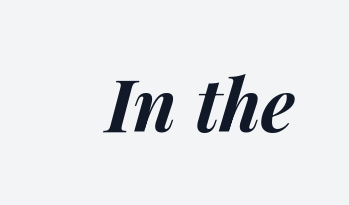
The image shows 72 px bold type, italic (leaning right); set normal letter spacing, not underlined; medium stroke contrast and a medium x-height.
